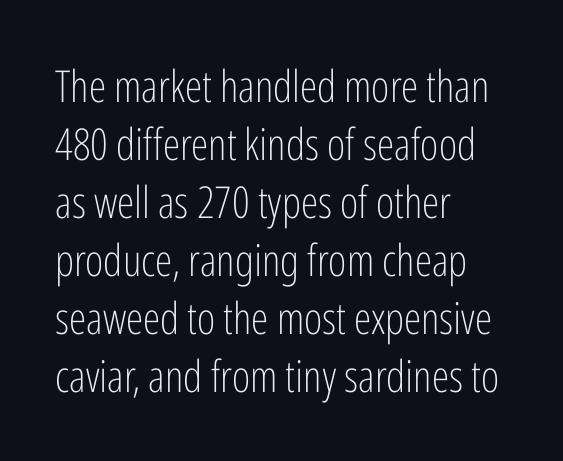
Line spacing here is normal. It's the straight-up-and-down kind of type. The strokes are not fattened; the text isn't bold. Letters rest on an invisible, unmarked baseline. Where is the straight margin? On the left.
